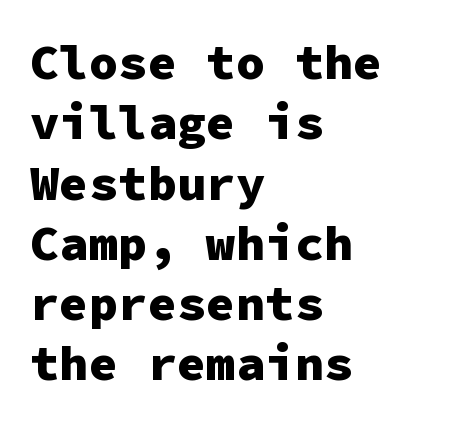
The image shows 49 px heavy sans-serif type, upright, monospaced; set left-aligned, line spacing 1.23x, normal letter spacing, not underlined; low stroke contrast and a medium x-height.
